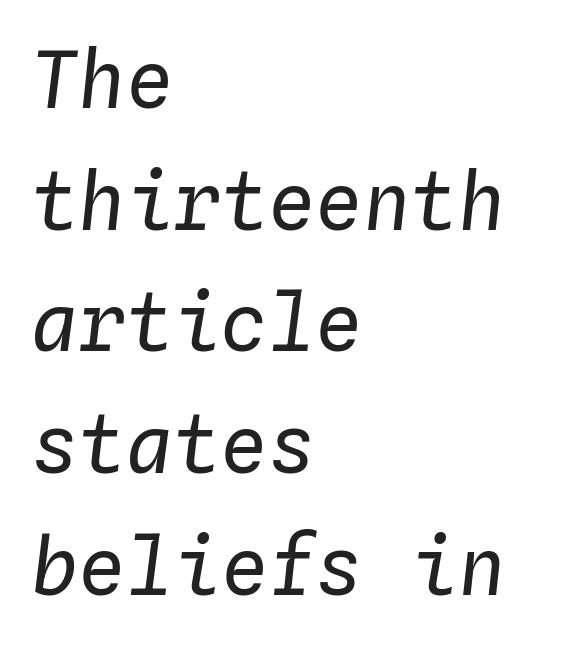
{"italic": "yes", "lean": "right", "slant_degrees": 4, "bold": "no", "weight": "regular", "width": "normal", "stroke_contrast": "low", "x_height": "medium", "monospaced": "yes", "underline": "no", "align": "left", "line_spacing": "normal", "line_spacing_ratio": 1.54, "letter_spacing": "normal", "letter_spacing_em": 0.0, "glyph_px": 79}
